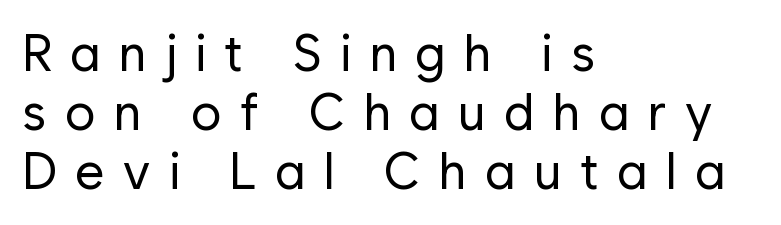
{"serif": "no", "italic": "no", "bold": "no", "weight": "regular", "width": "normal", "stroke_contrast": "low", "x_height": "medium", "monospaced": "no", "underline": "no", "align": "left", "line_spacing_ratio": 1.16, "letter_spacing": "wide", "letter_spacing_em": 0.36, "glyph_px": 51}
